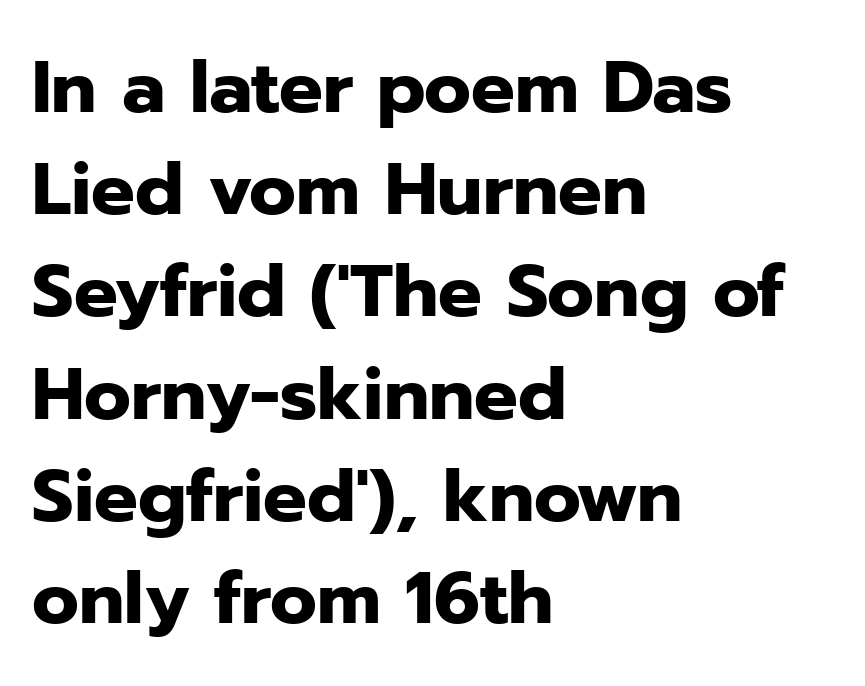
The image shows 73 px heavy sans-serif type, upright; set left-aligned, normal line spacing (1.4x), normal letter spacing, not underlined; low stroke contrast and a medium x-height.
